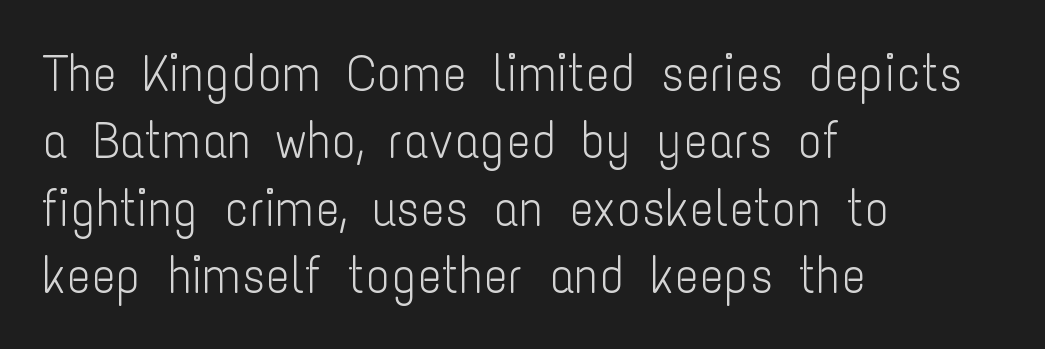
The image shows 51 px light, condensed sans-serif type, upright; set left-aligned, normal line spacing (1.32x), normal letter spacing, not underlined; low stroke contrast and a medium x-height.
